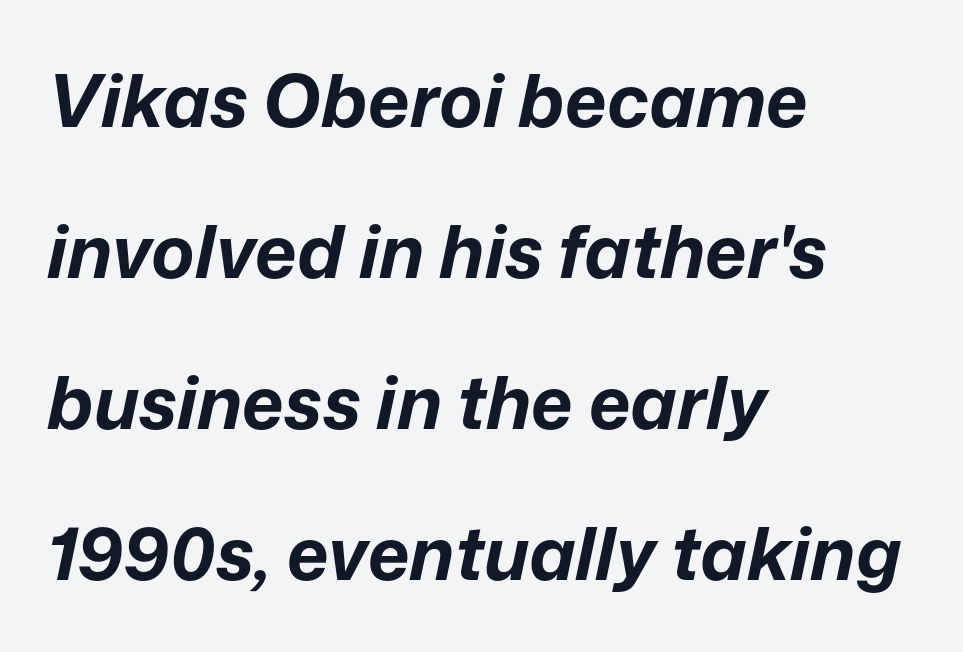
Q: Is the text bold? A: Yes.
Q: Is the text italic (slanted)? A: Yes, it leans right by about 12 degrees.
Q: Is the text underlined? A: No.
Q: How is the paragraph aligned? A: Left-aligned.
Q: Is the spacing between letters normal or unusually wide? A: Normal.
Q: Is the spacing between lines tight, normal or loose? A: Loose.
Q: Width (condensed, normal, or wide)? A: Normal.
Q: Stroke contrast? A: Low.
Q: x-height? A: Medium.
Q: Monospaced? A: No.
